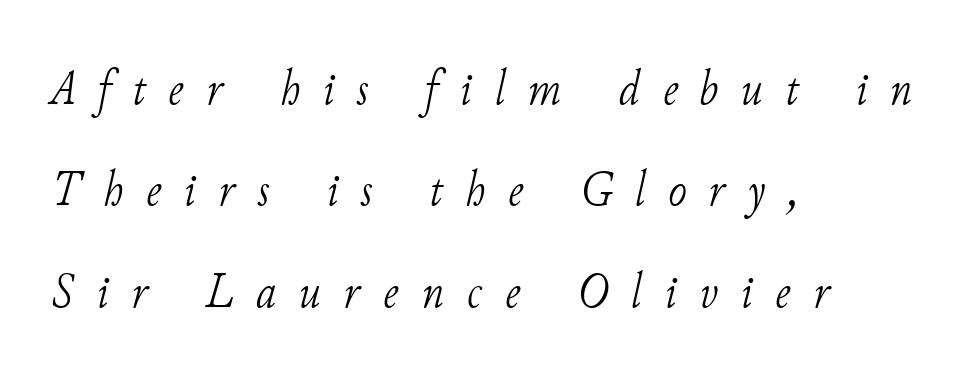
{"serif": "yes", "italic": "yes", "lean": "right", "slant_degrees": 11, "bold": "no", "weight": "light", "width": "normal", "stroke_contrast": "low", "x_height": "small", "monospaced": "no", "underline": "no", "align": "left", "line_spacing": "loose", "line_spacing_ratio": 2.03, "letter_spacing": "wide", "letter_spacing_em": 0.45, "glyph_px": 50}
